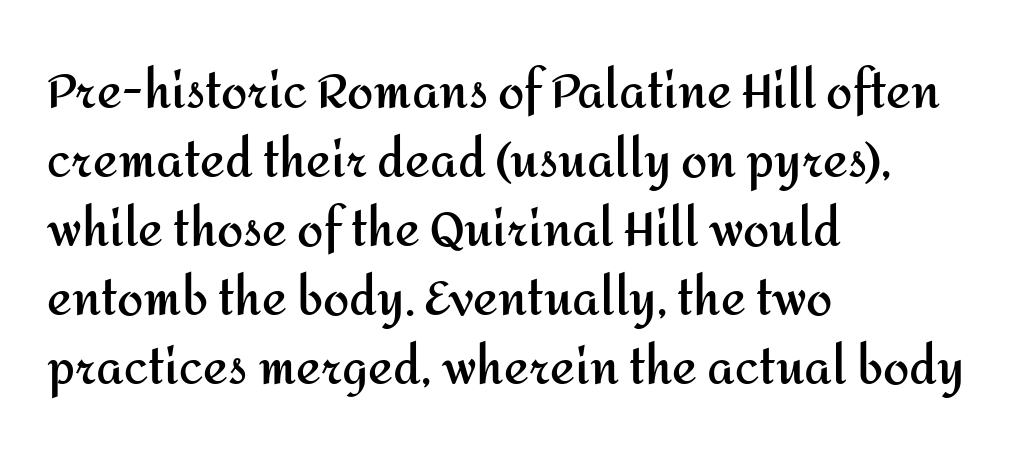
Q: Is the text bold? A: Yes.
Q: Is the text italic (slanted)? A: No, it is upright.
Q: Is the typeface a serif or a sans-serif typeface? A: Sans-serif.
Q: Is the text underlined? A: No.
Q: How is the paragraph aligned? A: Left-aligned.
Q: Is the spacing between letters normal or unusually wide? A: Normal.
Q: Is the spacing between lines tight, normal or loose? A: Normal.
Q: Width (condensed, normal, or wide)? A: Normal.
Q: Stroke contrast? A: Medium.
Q: x-height? A: Medium.
Q: Monospaced? A: No.
